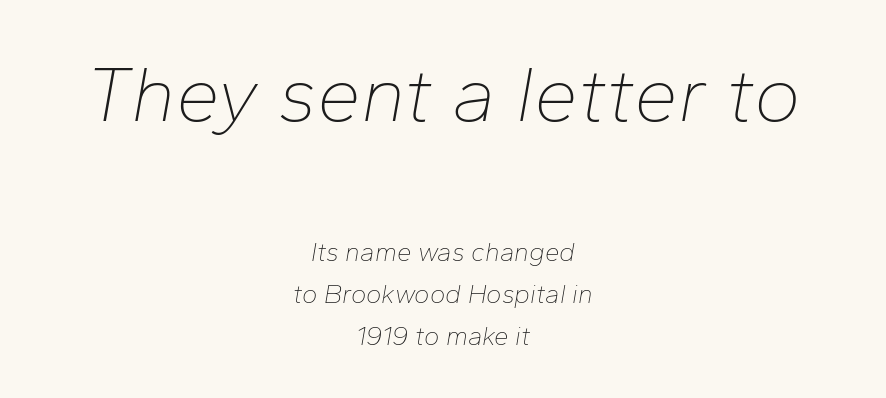
{"italic": "yes", "lean": "right", "slant_degrees": 10, "bold": "no", "weight": "thin", "width": "normal", "stroke_contrast": "low", "x_height": "medium", "monospaced": "no", "underline": "no", "align": "center", "line_spacing": "normal", "line_spacing_ratio": 1.62, "letter_spacing": "normal", "letter_spacing_em": 0.0, "larger_block": "first", "size_ratio": 3.04, "glyph_px": 79}
